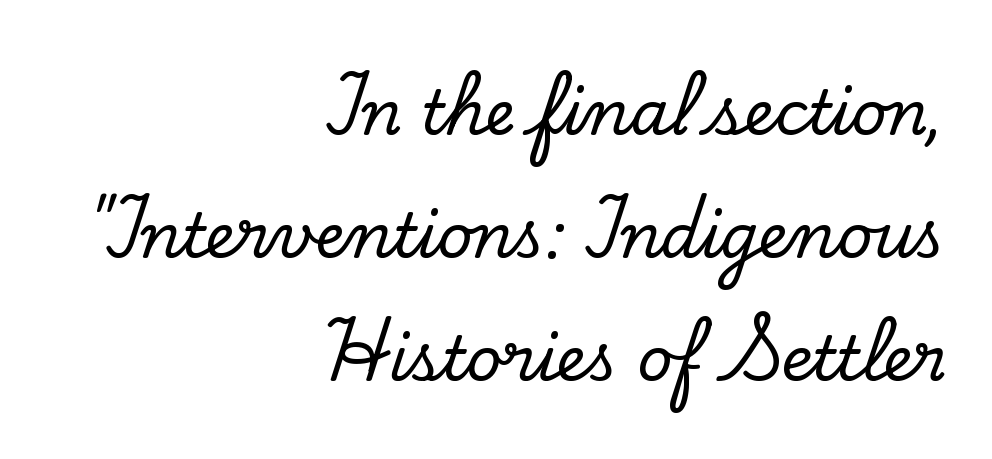
Q: Is the text italic (slanted)? A: Yes.
Q: Is the typeface a serif or a sans-serif typeface? A: Serif.
Q: Is the text underlined? A: No.
Q: How is the paragraph aligned? A: Right-aligned.
Q: Is the spacing between letters normal or unusually wide? A: Normal.
Q: Is the spacing between lines tight, normal or loose? A: Loose.
Q: Width (condensed, normal, or wide)? A: Normal.
Q: Stroke contrast? A: Low.
Q: x-height? A: Small.
Q: Monospaced? A: No.
